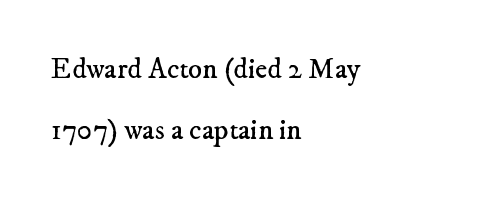
Widely set lines give the paragraph a tall, airy silhouette. Look at the tracking — it's just the regular setting, nothing added. A serif font was chosen for this passage. Here the designer chose a conventional face with non-uniform glyph widths.
